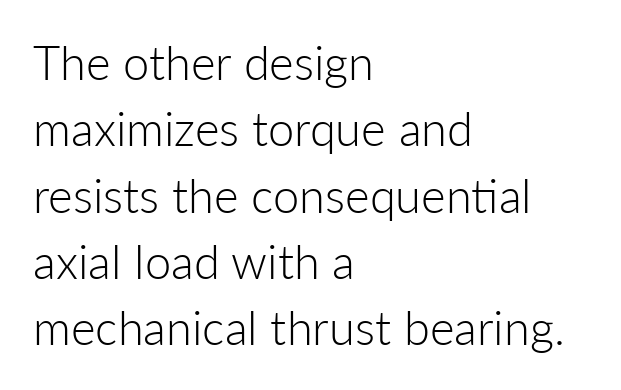
{"serif": "no", "italic": "no", "bold": "no", "weight": "light", "width": "normal", "stroke_contrast": "low", "x_height": "medium", "monospaced": "no", "underline": "no", "align": "left", "line_spacing": "normal", "line_spacing_ratio": 1.41, "letter_spacing": "normal", "letter_spacing_em": 0.0, "glyph_px": 47}
